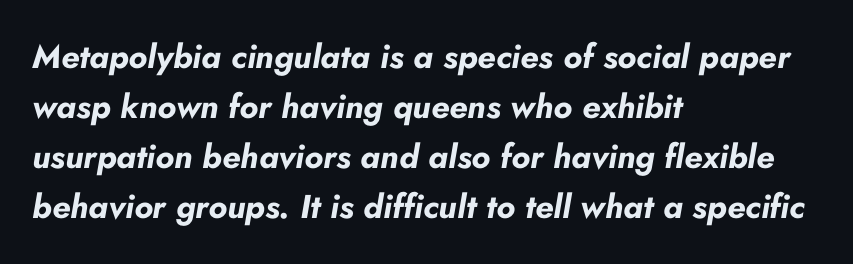
The image shows 33 px bold type, italic (leaning right); set left-aligned, normal line spacing (1.52x), normal letter spacing, not underlined; low stroke contrast and a small x-height.
